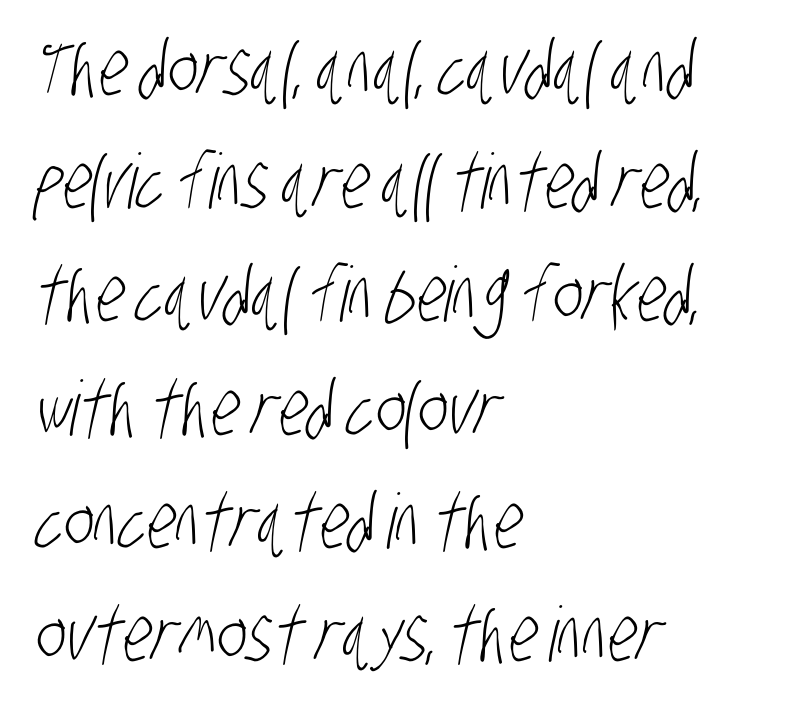
These lines are rendered in a variable-pitch font. A typesetter would label this face a sans. Notice how descenders clear the ascenders below comfortably — that's standard leading. A quiet, ordinary-to-light weight characterises the typeface. One-word summary of the alignment: left. Letter spacing: default.
